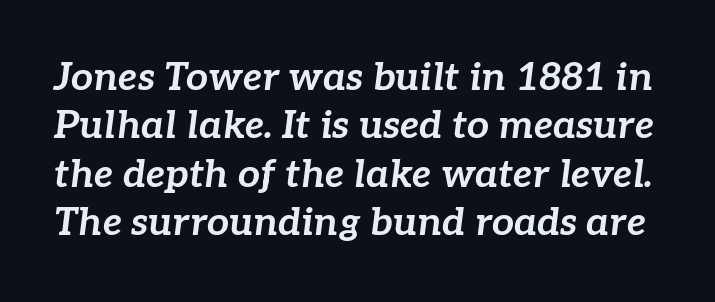
Do the characters align in a grid? No, the font is proportional. Does the lettering tilt? It does — this is italic. Honestly, there is no underline to notice here at all. The letterforms sit shoulder to shoulder at normal distance.
